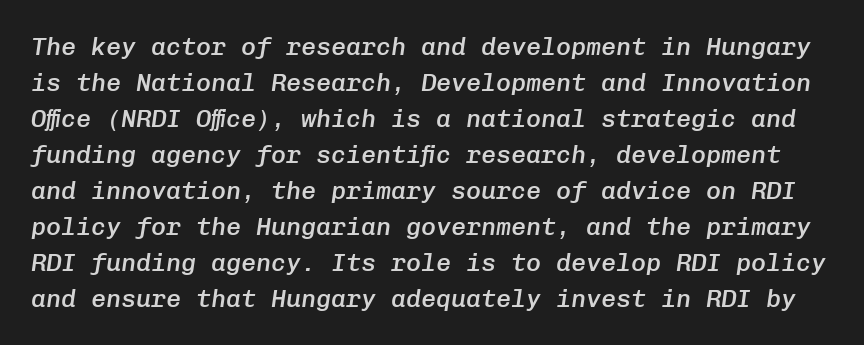
{"italic": "yes", "lean": "right", "slant_degrees": 8, "bold": "semi", "underline": "no", "line_spacing": "normal", "line_spacing_ratio": 1.44, "letter_spacing": "normal", "letter_spacing_em": 0.0, "glyph_px": 25}
